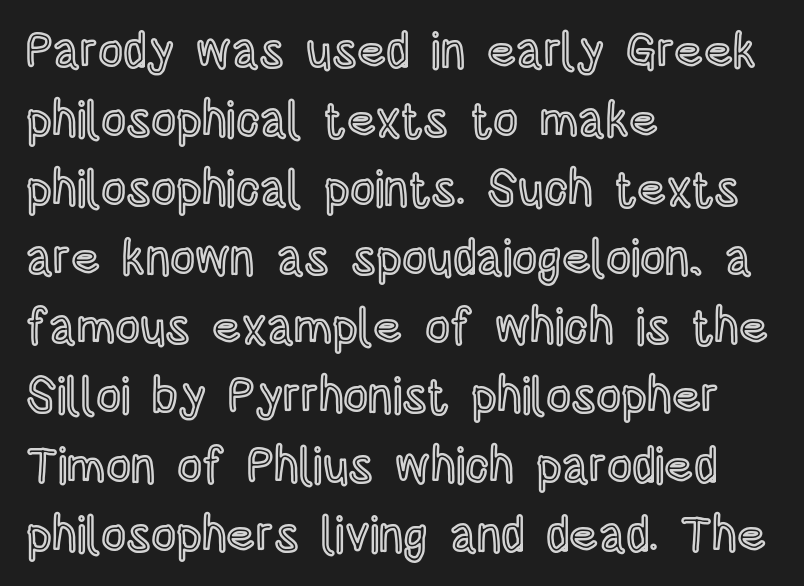
Q: Is the text italic (slanted)? A: No, it is upright.
Q: Is the text underlined? A: No.
Q: How is the paragraph aligned? A: Left-aligned.
Q: Is the spacing between letters normal or unusually wide? A: Normal.
Q: Is the spacing between lines tight, normal or loose? A: Normal.
Q: Width (condensed, normal, or wide)? A: Condensed.
Q: x-height? A: Large.
Q: Monospaced? A: No.
